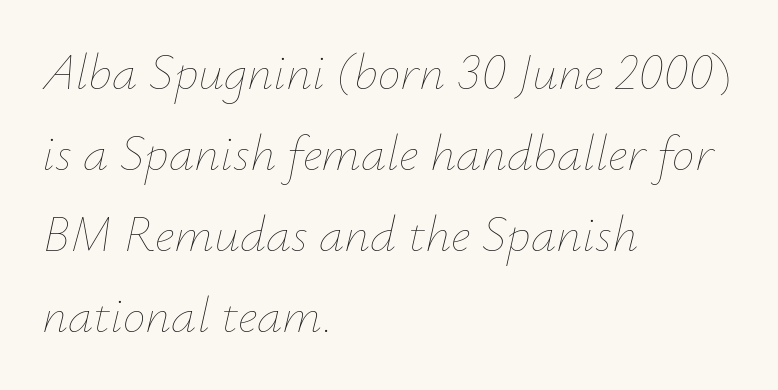
The face looks like a standard text weight, possibly lighter. Summary of vertical rhythm: regular, with standard interline spacing. A typesetter would call this proportional, since set widths differ per character. The area under the type is left untouched.
